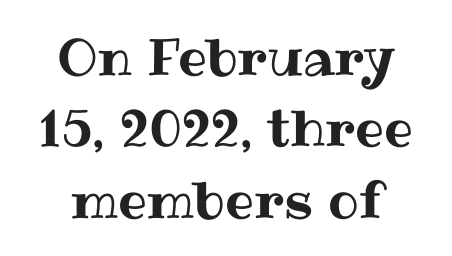
The image shows 51 px text type, upright; set centered, normal line spacing (1.4x), normal letter spacing, not underlined; medium stroke contrast and a medium x-height.
